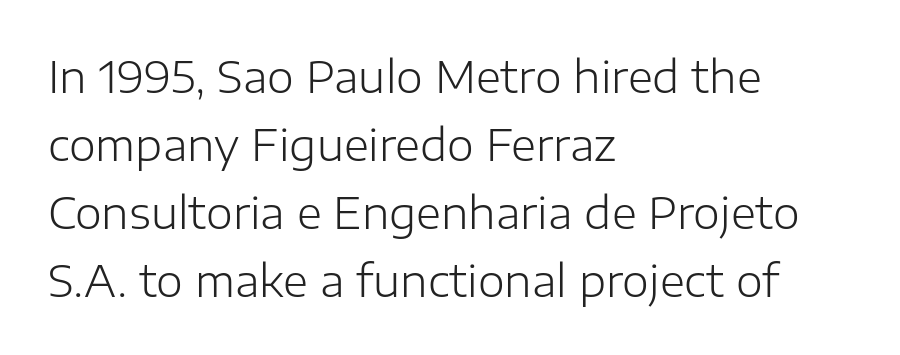
Evenly set lines give the paragraph a standard silhouette. Stroke thickness stays within the range of a standard reading face or lighter. Letters rest on an invisible, unmarked baseline. Unlike a traditional serif, this face leaves its strokes unadorned.
